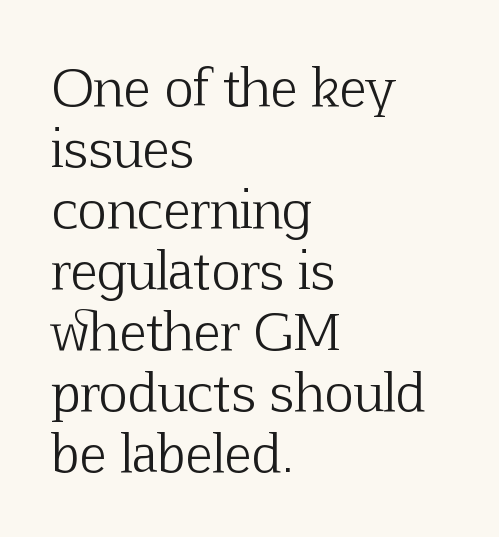
Looks like regular typesetting: each glyph gets only the width it needs. Layout note: lines flush left. Weight: not bold — regular or lighter. Glance below the letters and you will spot only blank space. Stroke terminals: seriffed. Here the glyphs are tracked normally, forming tight word shapes.
